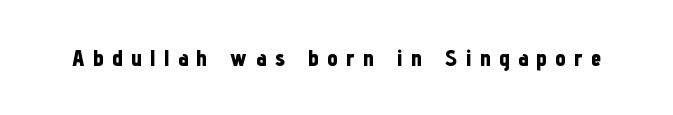
Tracking value appears strongly positive — letters spread wide. The type sits square on the baseline with zero lean. The baseline area is clear. Pretty heavy lettering here — definitely bold.
